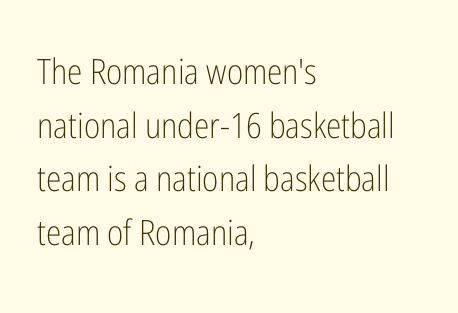
The image shows 35 px light, condensed sans-serif type, upright; set left-aligned, normal line spacing (1.53x), normal letter spacing, not underlined; low stroke contrast and a medium x-height.
